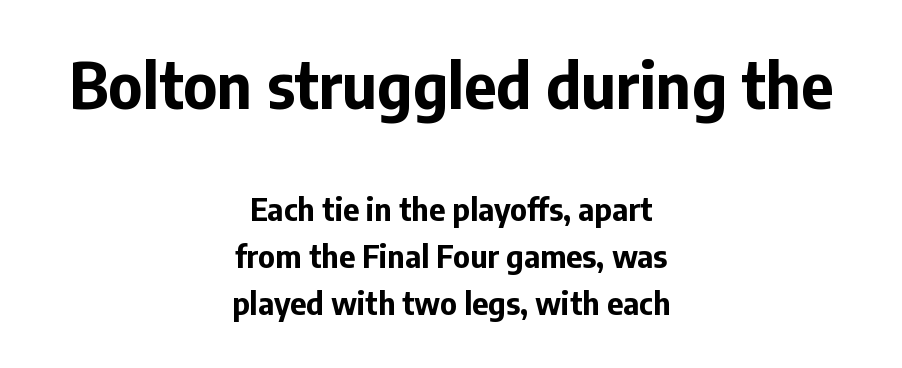
{"serif": "no", "italic": "no", "bold": "yes", "weight": "bold", "width": "normal", "stroke_contrast": "low", "x_height": "medium", "monospaced": "no", "underline": "no", "align": "center", "line_spacing": "normal", "line_spacing_ratio": 1.52, "letter_spacing": "normal", "letter_spacing_em": 0.0, "larger_block": "first", "size_ratio": 2.0, "glyph_px": 62}
